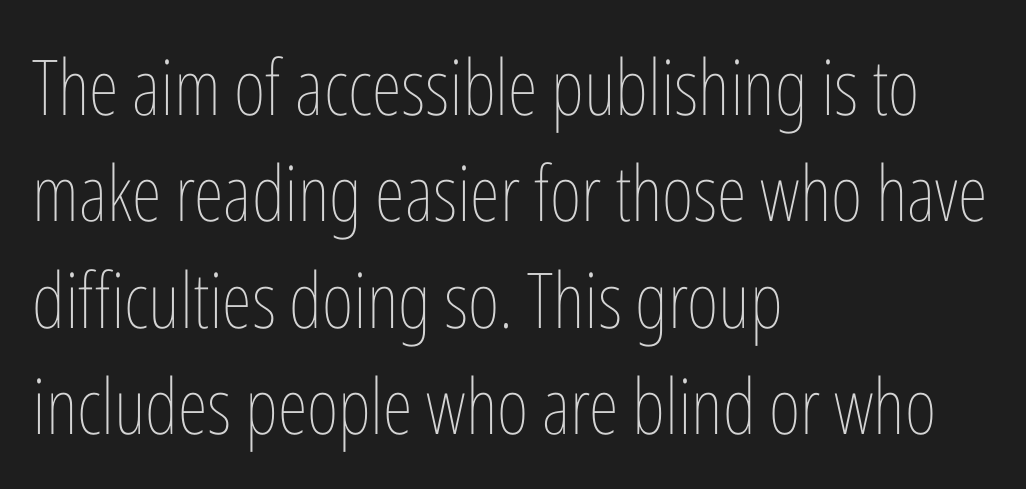
Q: Is the text bold? A: No.
Q: Is the text italic (slanted)? A: No, it is upright.
Q: Is the text underlined? A: No.
Q: How is the paragraph aligned? A: Left-aligned.
Q: Is the spacing between letters normal or unusually wide? A: Normal.
Q: Is the spacing between lines tight, normal or loose? A: Normal.
Q: Width (condensed, normal, or wide)? A: Condensed.
Q: Stroke contrast? A: Low.
Q: x-height? A: Medium.
Q: Monospaced? A: No.
